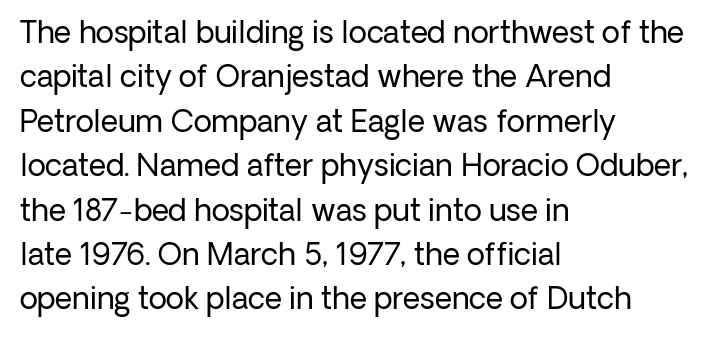
Q: Is the text bold? A: No.
Q: Is the text italic (slanted)? A: No, it is upright.
Q: Is the typeface a serif or a sans-serif typeface? A: Sans-serif.
Q: Is the text underlined? A: No.
Q: How is the paragraph aligned? A: Left-aligned.
Q: Is the spacing between letters normal or unusually wide? A: Normal.
Q: Is the spacing between lines tight, normal or loose? A: Normal.
Q: Width (condensed, normal, or wide)? A: Normal.
Q: Stroke contrast? A: Low.
Q: x-height? A: Medium.
Q: Monospaced? A: No.
